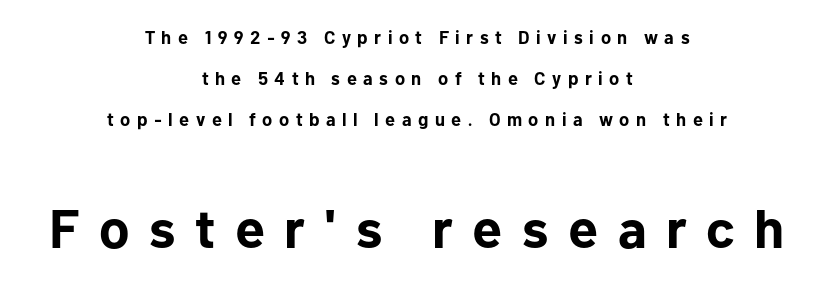
Q: Is the text bold? A: Yes.
Q: Is the text italic (slanted)? A: No, it is upright.
Q: Is the typeface a serif or a sans-serif typeface? A: Sans-serif.
Q: Is the text underlined? A: No.
Q: How is the paragraph aligned? A: Centered.
Q: Is the spacing between letters normal or unusually wide? A: Unusually wide.
Q: Is the spacing between lines tight, normal or loose? A: Loose.
Q: Which block of text is set in a larger size, the first (top) or the second (bottom)? A: The second (bottom) one.
Q: Width (condensed, normal, or wide)? A: Normal.
Q: Stroke contrast? A: Low.
Q: x-height? A: Medium.
Q: Monospaced? A: No.
